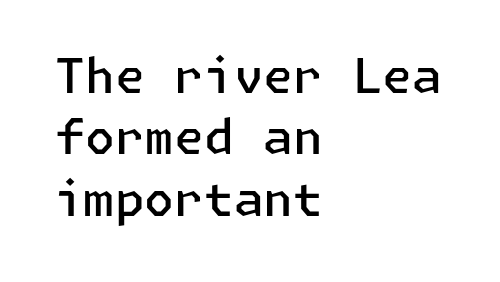
When letters stand straight like this, we call the style roman or upright. Quick note: interline space is typical. The typesetting leans somewhat heavy: a semibold. Only glyphs here, with clear space below each row.
